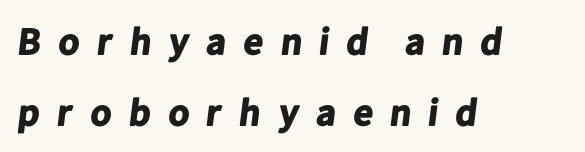
Q: Is the text bold? A: Yes.
Q: Is the typeface a serif or a sans-serif typeface? A: Sans-serif.
Q: Is the text underlined? A: No.
Q: How is the paragraph aligned? A: Left-aligned.
Q: Is the spacing between letters normal or unusually wide? A: Unusually wide.
Q: Width (condensed, normal, or wide)? A: Normal.
Q: Stroke contrast? A: Low.
Q: x-height? A: Medium.
Q: Monospaced? A: No.
